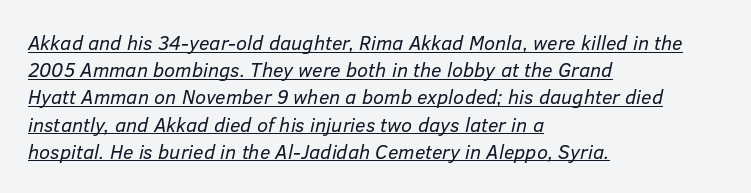
The image shows 20 px text type, italic (leaning right); set left-aligned, normal line spacing (1.36x), normal letter spacing, underlined.
